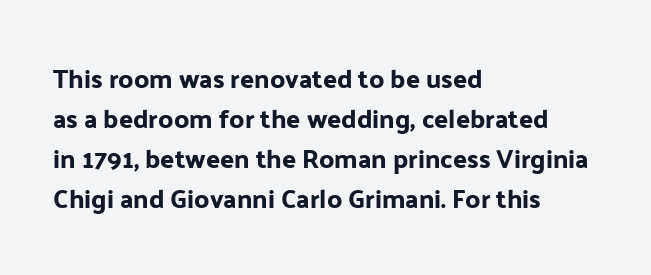
Descender tails drop into unmarked territory. Each word holds together tightly as a unit, with standard inter-letter gaps. Style check: upright. A student would call this left alignment; a typographer would say flush left, rag right. If you measured baseline to baseline, you'd find a middling distance.
